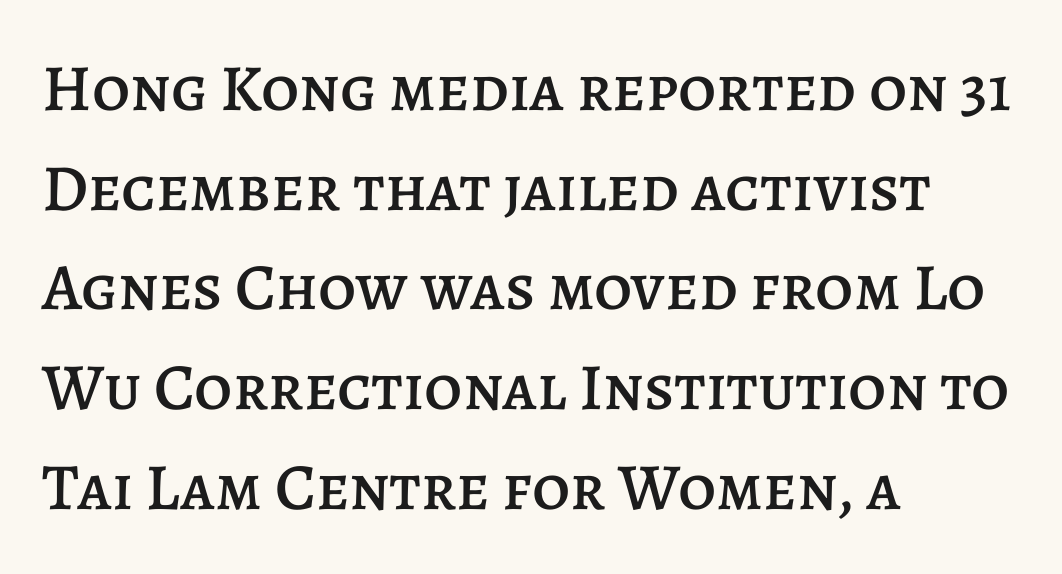
The image shows 66 px text type, upright; set left-aligned, normal line spacing (1.51x), normal letter spacing, not underlined; low stroke contrast and a large x-height.
